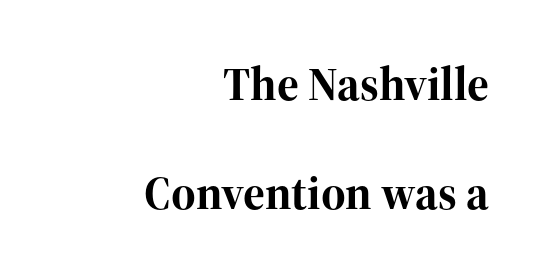
The letters sit at their default tracking, neither squeezed nor spread. The letters are bold, with thick, heavy strokes. Do the characters align in a grid? No, the font is proportional. Anything drawn beneath the words? Only blank space.
